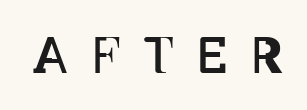
{"italic": "no", "bold": "no", "weight": "regular", "width": "condensed", "stroke_contrast": "low", "x_height": "large", "monospaced": "no", "underline": "no", "letter_spacing": "wide", "letter_spacing_em": 0.46, "glyph_px": 50}
